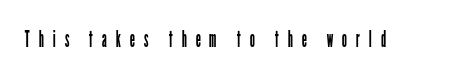
The image shows 23 px text type, upright; set unusually wide letter spacing (+0.38 em), not underlined.
